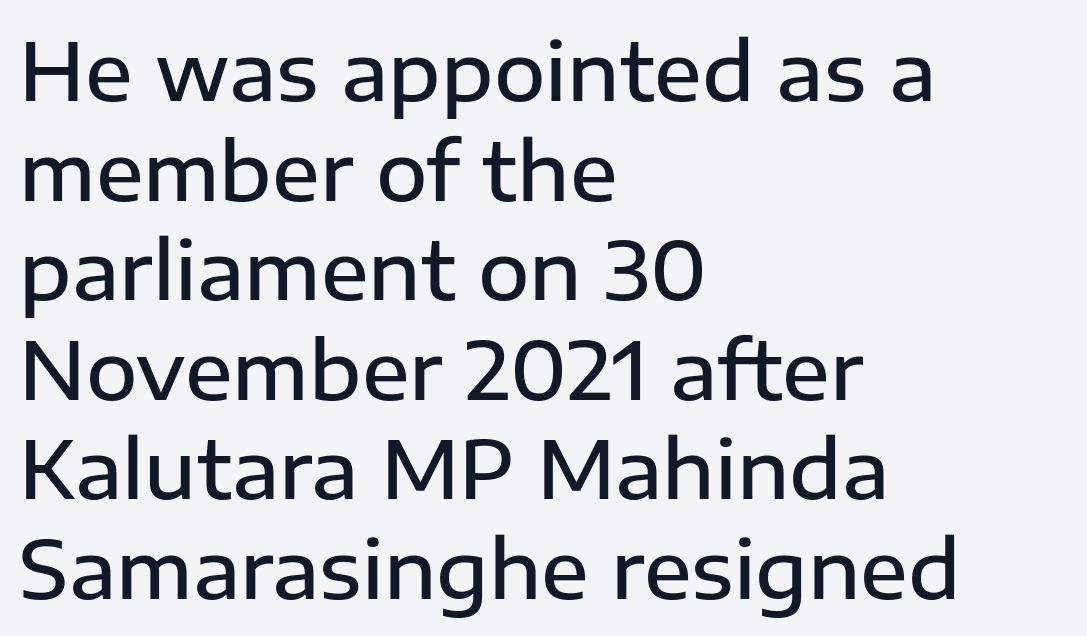
Q: Is the text bold? A: Semi-bold.
Q: Is the text italic (slanted)? A: No, it is upright.
Q: Is the typeface a serif or a sans-serif typeface? A: Sans-serif.
Q: Is the text underlined? A: No.
Q: How is the paragraph aligned? A: Left-aligned.
Q: Is the spacing between letters normal or unusually wide? A: Normal.
Q: Is the spacing between lines tight, normal or loose? A: Normal.
Q: Width (condensed, normal, or wide)? A: Normal.
Q: Stroke contrast? A: Low.
Q: x-height? A: Medium.
Q: Monospaced? A: No.
